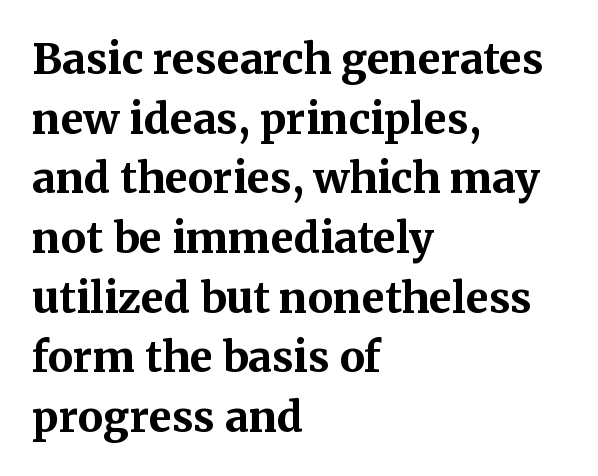
Letters rest on an invisible, unmarked baseline. Students, note that the glyphs here touch the page at normal intervals. The designer left line spacing at the default. The setting favours the left margin, as ordinary paragraphs usually do. Classification — serif. You could not count columns in this text — the font is proportionally spaced.
